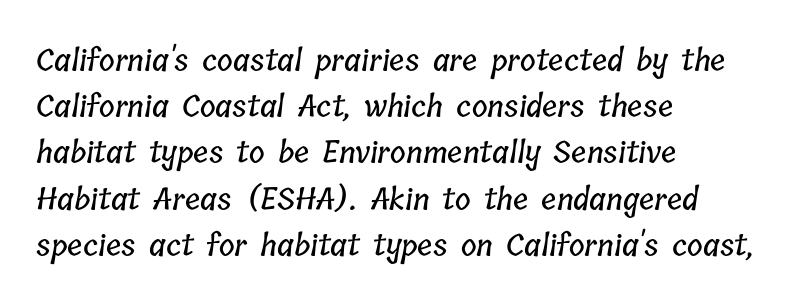
You could call the tracking neutral — neither tight nor loose. Rows of type keep a routine distance in the vertical direction. The letters advance in unequal steps, a hallmark of proportional type. Short and long lines alike share a common starting point at left. The string is rendered with underlining switched off.
